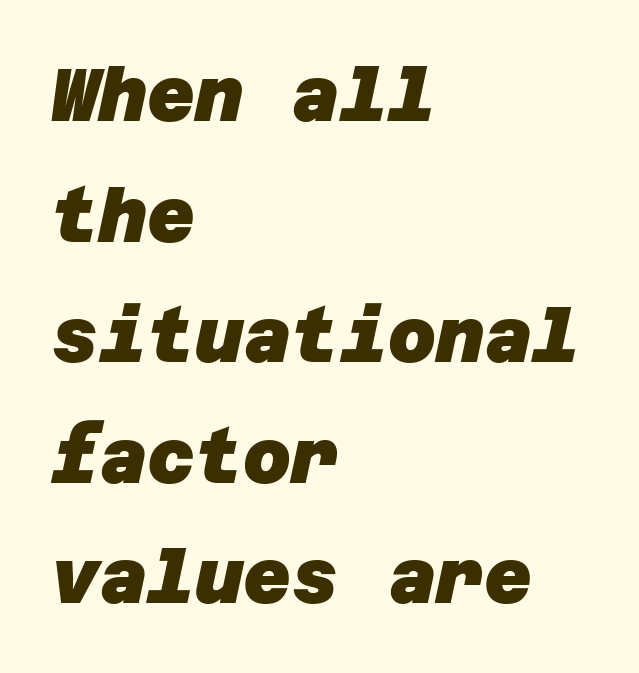
The image shows 74 px heavy sans-serif type; set left-aligned, normal line spacing (1.63x), normal letter spacing, not underlined; low stroke contrast and a large x-height.
